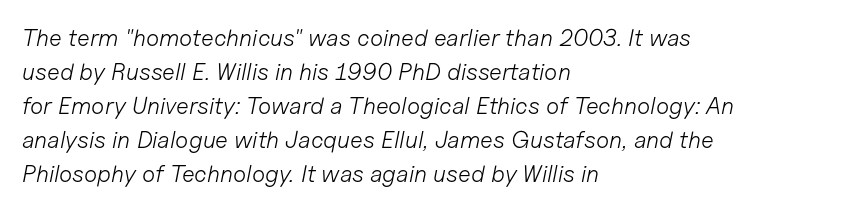
The image shows 24 px text type, italic (leaning right); set left-aligned, normal line spacing (1.42x), normal letter spacing, not underlined.
